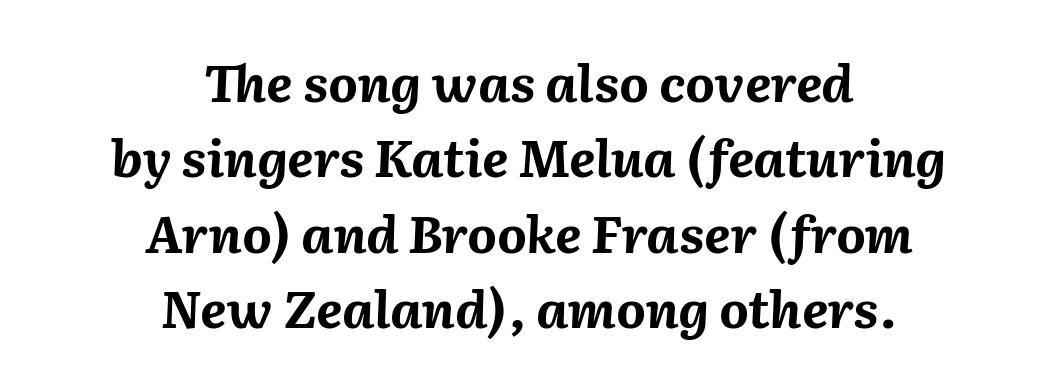
The image shows 51 px bold type, italic (leaning right); set centered, normal line spacing (1.48x), normal letter spacing, not underlined; medium stroke contrast and a medium x-height.
